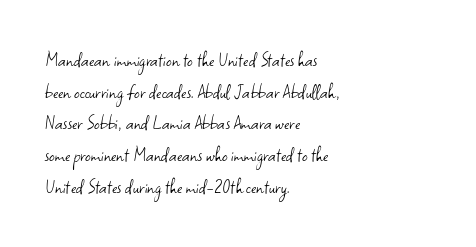
Whoever set this chose a conventional vertical rhythm. Nothing unusual about the tracking: characters are spaced as the font intends. Every row of glyphs begins at an identical x-position on the left.
